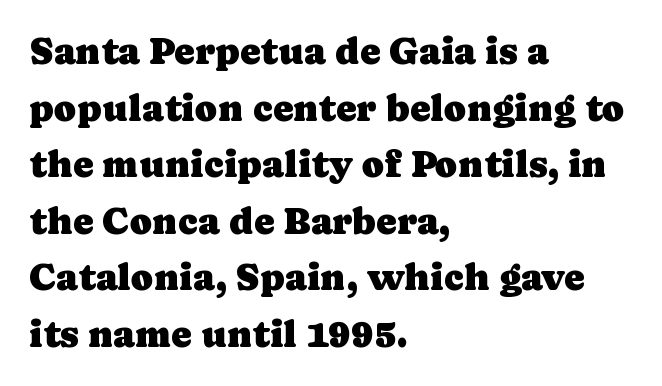
{"serif": "yes", "italic": "no", "width": "normal", "stroke_contrast": "low", "x_height": "medium", "monospaced": "no", "underline": "no", "align": "left", "line_spacing": "normal", "line_spacing_ratio": 1.49, "letter_spacing": "normal", "letter_spacing_em": 0.0, "glyph_px": 38}
